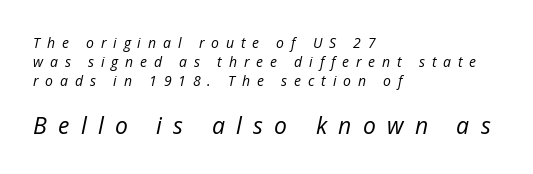
The image shows 23 px text type, italic (leaning right); set left-aligned, normal line spacing (1.37x), unusually wide letter spacing (+0.49 em), not underlined; the second (bottom) block is 1.64x larger.
